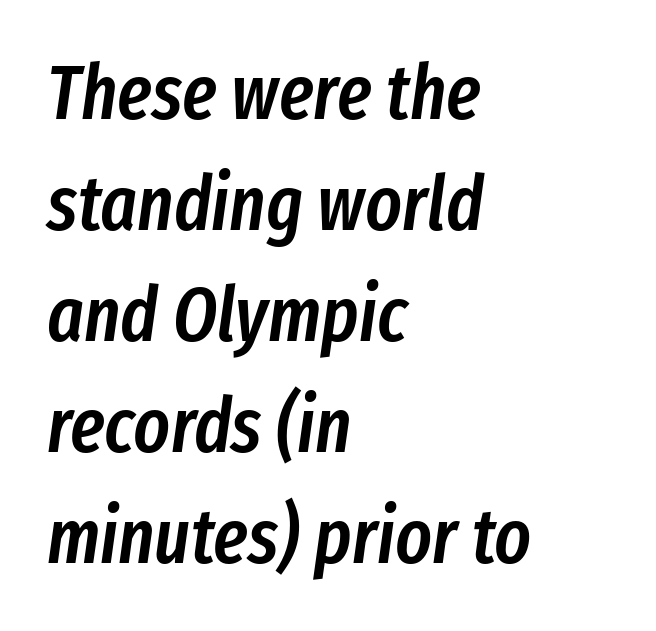
Q: Is the text bold? A: Semi-bold.
Q: Is the text italic (slanted)? A: Yes, it leans right by about 8 degrees.
Q: Is the text underlined? A: No.
Q: How is the paragraph aligned? A: Left-aligned.
Q: Is the spacing between letters normal or unusually wide? A: Normal.
Q: Is the spacing between lines tight, normal or loose? A: Normal.
Q: Width (condensed, normal, or wide)? A: Condensed.
Q: Stroke contrast? A: Low.
Q: x-height? A: Medium.
Q: Monospaced? A: No.
